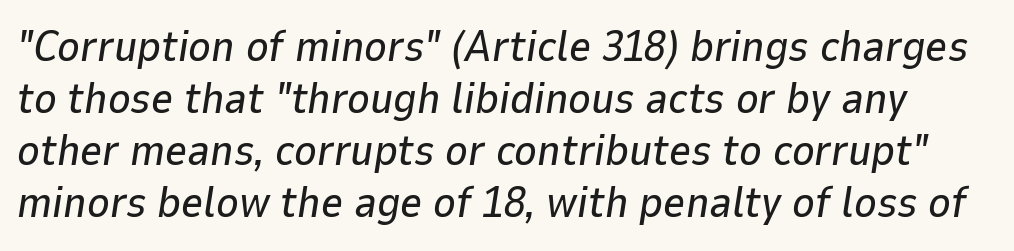
The image shows 43 px text type, italic (leaning right); set line spacing 1.21x, normal letter spacing, not underlined; low stroke contrast and a medium x-height.
